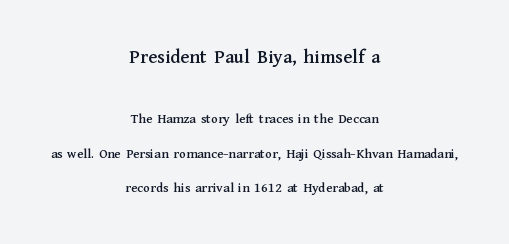
The image shows 20 px text type, upright; set centered, loose line spacing (2.46x), normal letter spacing, not underlined; the first (top) block is 1.43x larger.
